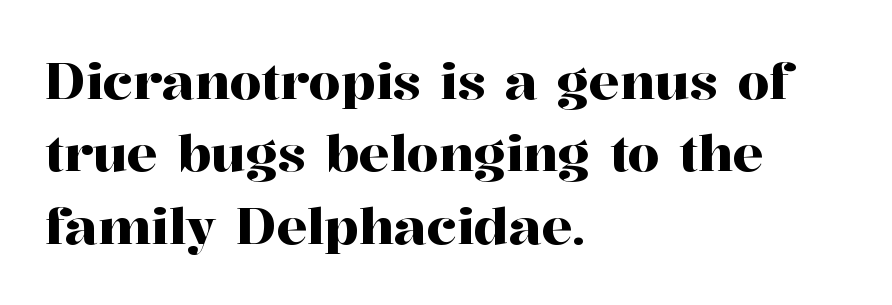
The image shows 51 px serif type, upright; set left-aligned, normal line spacing (1.42x), normal letter spacing, not underlined; high stroke contrast and a medium x-height.
